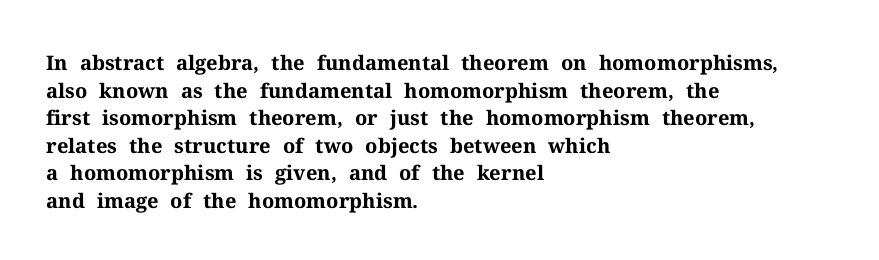
{"italic": "no", "bold": "yes", "underline": "no", "align": "left", "line_spacing": "normal", "line_spacing_ratio": 1.38, "letter_spacing": "normal", "letter_spacing_em": 0.0, "glyph_px": 20}
